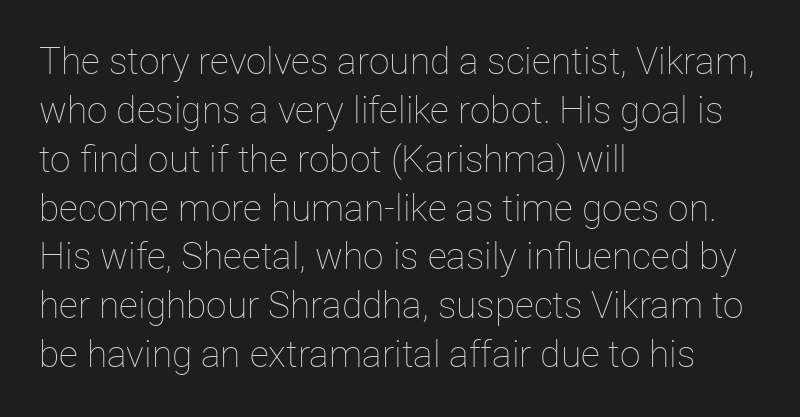
The image shows 37 px thin type, upright; set left-aligned, normal line spacing (1.32x), normal letter spacing, not underlined; low stroke contrast and a medium x-height.
